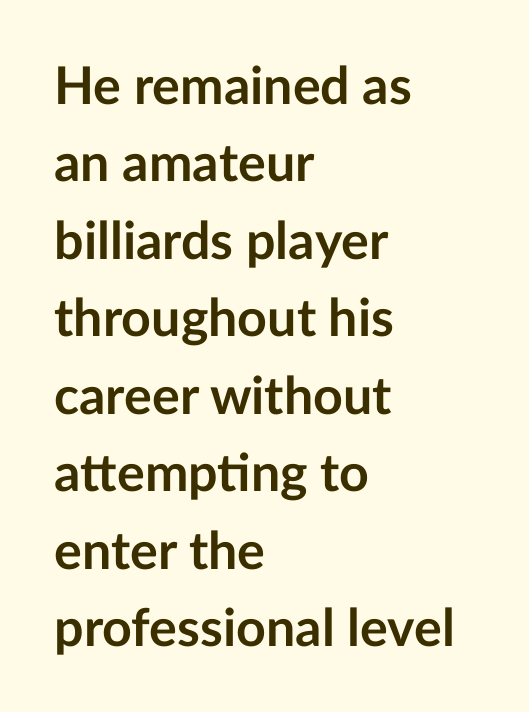
Q: Is the text bold? A: Yes.
Q: Is the text italic (slanted)? A: No, it is upright.
Q: Is the typeface a serif or a sans-serif typeface? A: Sans-serif.
Q: Is the text underlined? A: No.
Q: How is the paragraph aligned? A: Left-aligned.
Q: Is the spacing between letters normal or unusually wide? A: Normal.
Q: Is the spacing between lines tight, normal or loose? A: Normal.
Q: Width (condensed, normal, or wide)? A: Normal.
Q: Stroke contrast? A: Low.
Q: x-height? A: Medium.
Q: Monospaced? A: No.
